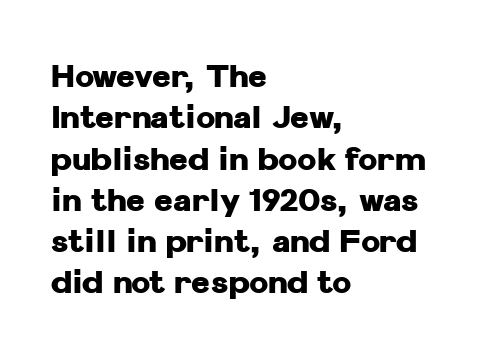
{"serif": "no", "italic": "no", "bold": "yes", "weight": "heavy", "width": "normal", "stroke_contrast": "low", "x_height": "medium", "monospaced": "no", "underline": "no", "align": "left", "line_spacing": "normal", "line_spacing_ratio": 1.29, "letter_spacing": "normal", "letter_spacing_em": 0.0, "glyph_px": 32}
